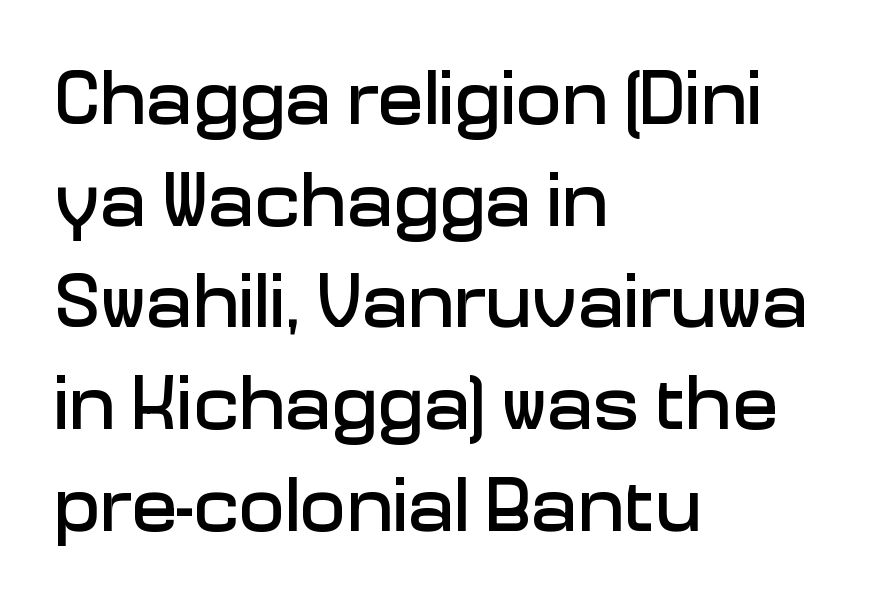
Q: Is the text italic (slanted)? A: No, it is upright.
Q: Is the typeface a serif or a sans-serif typeface? A: Sans-serif.
Q: Is the text underlined? A: No.
Q: How is the paragraph aligned? A: Left-aligned.
Q: Is the spacing between letters normal or unusually wide? A: Normal.
Q: Is the spacing between lines tight, normal or loose? A: Normal.
Q: Width (condensed, normal, or wide)? A: Normal.
Q: Stroke contrast? A: Low.
Q: x-height? A: Medium.
Q: Monospaced? A: No.
